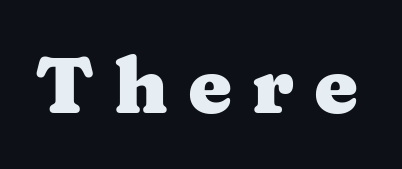
{"serif": "yes", "italic": "no", "bold": "yes", "weight": "heavy", "width": "wide", "stroke_contrast": "medium", "x_height": "medium", "monospaced": "no", "underline": "no", "letter_spacing": "wide", "letter_spacing_em": 0.25, "glyph_px": 79}
